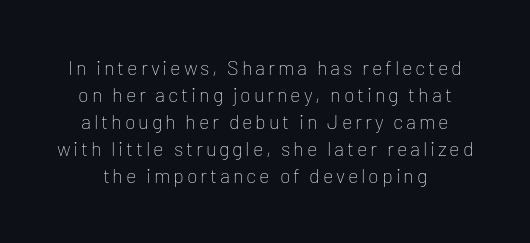
This block has exactly the height ordinary leading produces. Type without underlining. The typography opts for an upright posture over an oblique one. Each stroke keeps to a modest, everyday thickness or less.
